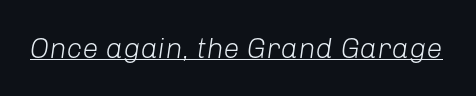
Each word holds together tightly as a unit, with standard inter-letter gaps. Check the space under the baseline: a stroke is drawn there. The font is comparable to plain body text, perhaps lighter. The rendering uses natural spacing where letterforms have individual widths.
